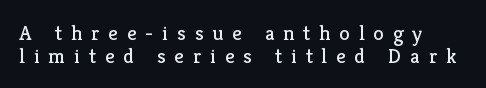
The image shows 21 px text type, upright; set left-aligned, tight line spacing (1.08x), unusually wide letter spacing (+0.43 em), not underlined.
